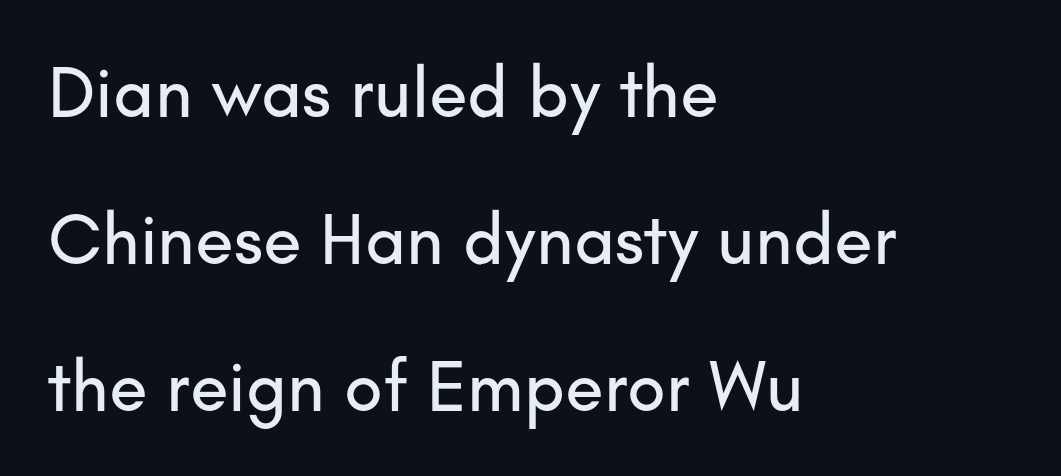
Q: Is the text italic (slanted)? A: No, it is upright.
Q: Is the typeface a serif or a sans-serif typeface? A: Sans-serif.
Q: Is the text underlined? A: No.
Q: How is the paragraph aligned? A: Left-aligned.
Q: Is the spacing between letters normal or unusually wide? A: Normal.
Q: Is the spacing between lines tight, normal or loose? A: Loose.
Q: Width (condensed, normal, or wide)? A: Normal.
Q: Stroke contrast? A: Low.
Q: x-height? A: Small.
Q: Monospaced? A: No.
